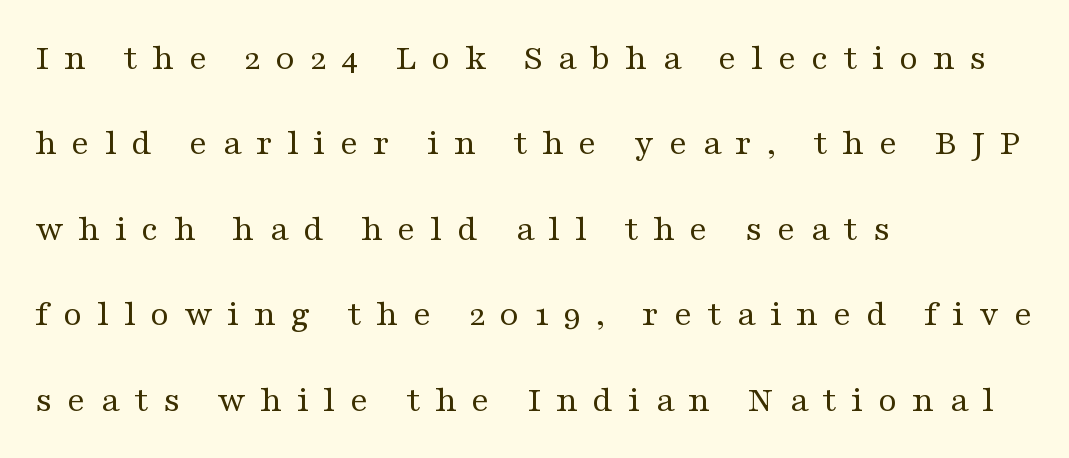
The image shows 38 px regular-weight, wide serif type, upright; set left-aligned, loose line spacing (2.25x), unusually wide letter spacing (+0.38 em), not underlined; medium stroke contrast and a medium x-height.
